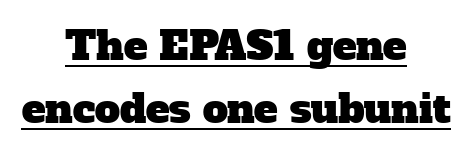
Is there much room between lines? A standard amount, neither cramped nor airy. Each letter keeps its own natural width here, so spacing adapts to shape. The tracking reads as untouched default to a designer's eye. Reading down the block, each line starts at a different indent, mirrored at its end. This rendering features underlined lettering. This sample uses a serif face.
